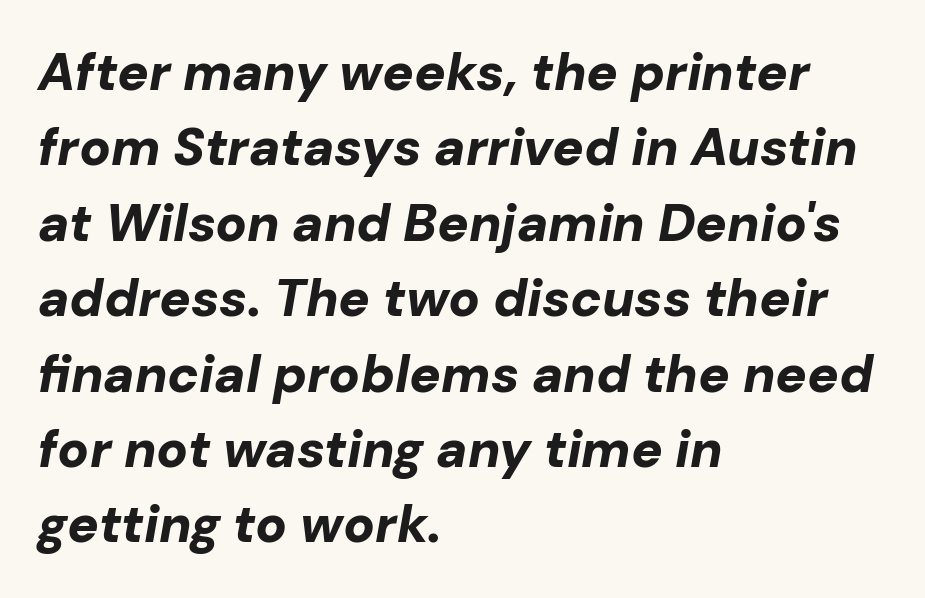
Q: Is the text bold? A: Yes.
Q: Is the text italic (slanted)? A: Yes, it leans right by about 10 degrees.
Q: Is the text underlined? A: No.
Q: How is the paragraph aligned? A: Left-aligned.
Q: Is the spacing between letters normal or unusually wide? A: Normal.
Q: Is the spacing between lines tight, normal or loose? A: Normal.
Q: Width (condensed, normal, or wide)? A: Normal.
Q: Stroke contrast? A: Low.
Q: x-height? A: Medium.
Q: Monospaced? A: No.
